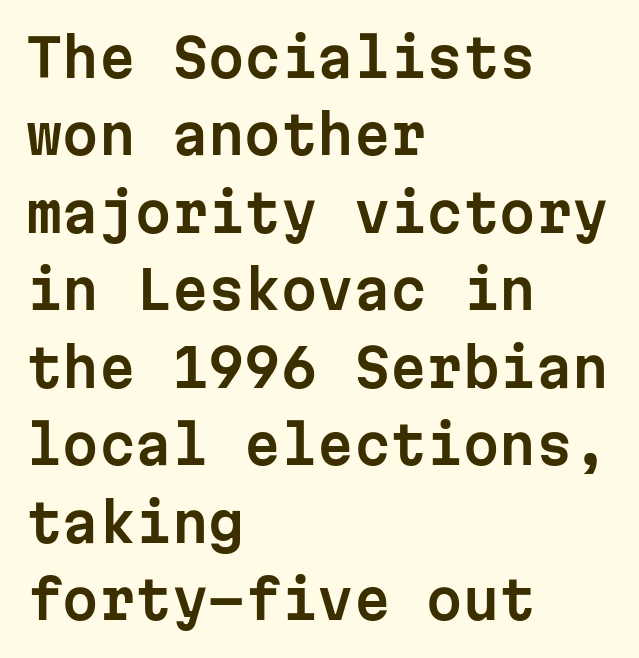
{"serif": "no", "italic": "no", "width": "normal", "stroke_contrast": "low", "x_height": "medium", "monospaced": "yes", "underline": "no", "align": "left", "line_spacing": "normal", "line_spacing_ratio": 1.49, "letter_spacing": "normal", "letter_spacing_em": 0.0, "glyph_px": 52}
